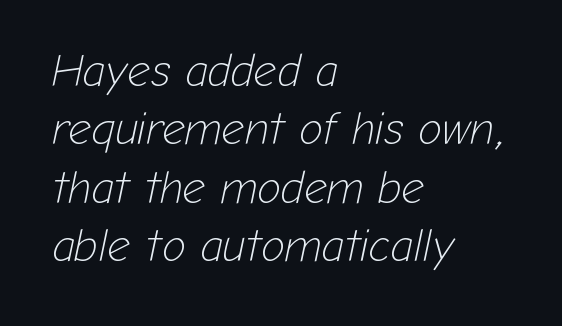
{"italic": "yes", "lean": "right", "slant_degrees": 12, "bold": "no", "weight": "light", "width": "normal", "stroke_contrast": "low", "x_height": "medium", "monospaced": "no", "underline": "no", "align": "left", "line_spacing": "normal", "line_spacing_ratio": 1.3, "letter_spacing": "normal", "letter_spacing_em": 0.0, "glyph_px": 45}
